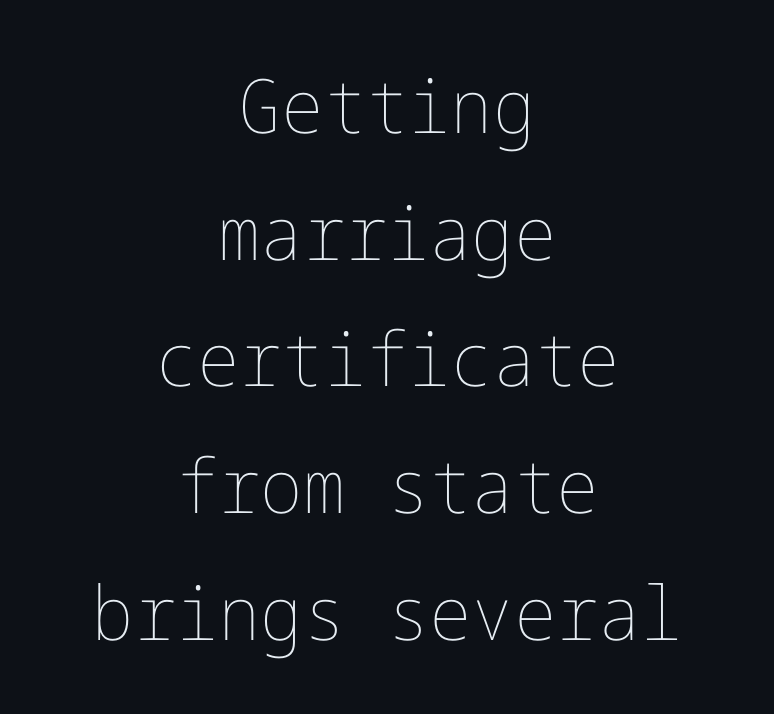
{"italic": "no", "bold": "no", "weight": "thin", "width": "normal", "stroke_contrast": "low", "x_height": "medium", "underline": "no", "align": "center", "line_spacing": "normal", "line_spacing_ratio": 1.69, "letter_spacing": "normal", "letter_spacing_em": 0.0, "glyph_px": 75}
